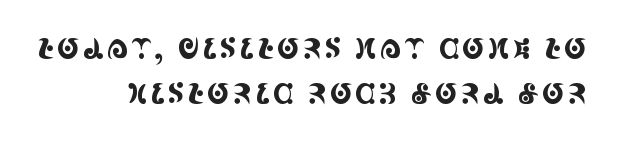
{"italic": "no", "underline": "no", "align": "right", "line_spacing": "normal", "line_spacing_ratio": 1.67, "glyph_px": 27}
